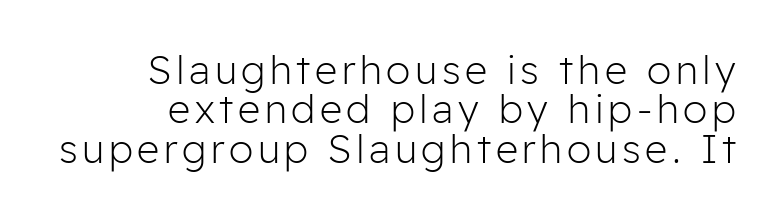
The image shows 39 px light sans-serif type, upright; set tight line spacing (1.01x), not underlined; low stroke contrast and a medium x-height.
